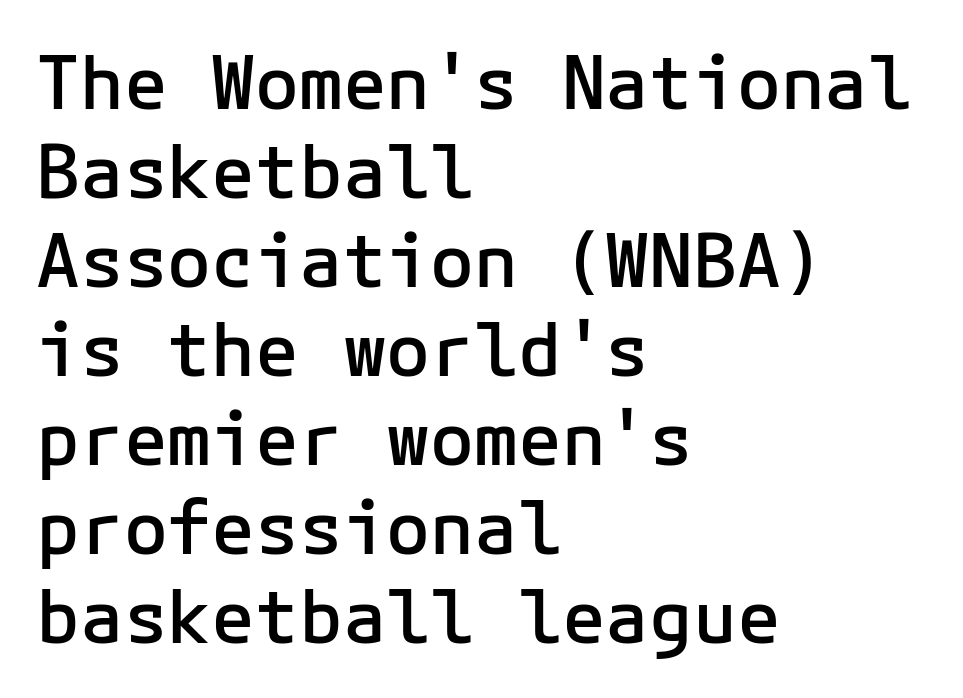
Q: Is the text bold? A: Semi-bold.
Q: Is the text italic (slanted)? A: No, it is upright.
Q: Is the typeface a serif or a sans-serif typeface? A: Sans-serif.
Q: Is the text underlined? A: No.
Q: How is the paragraph aligned? A: Left-aligned.
Q: Is the spacing between letters normal or unusually wide? A: Normal.
Q: Width (condensed, normal, or wide)? A: Normal.
Q: Stroke contrast? A: Low.
Q: x-height? A: Medium.
Q: Monospaced? A: Yes.
